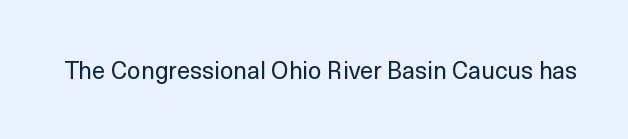
Only glyphs here, with clear space below each row. Notice how the stems are strictly vertical — no italics here. Between one letter and the next there's only the usual sliver of space. Is this a heavy cut? Hardly; it is regular or lighter.
